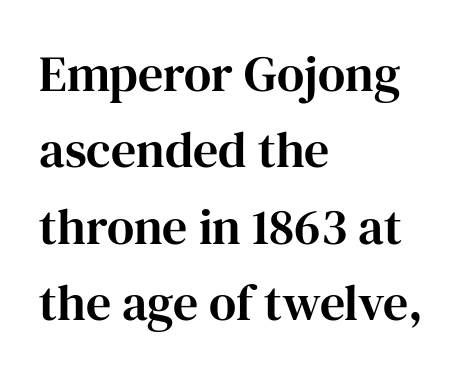
Normally led — the rows are evenly, conventionally spaced. Layout note: lines flush left. Posture: upright roman. The specimen omits any rule beneath the text block's lines.
